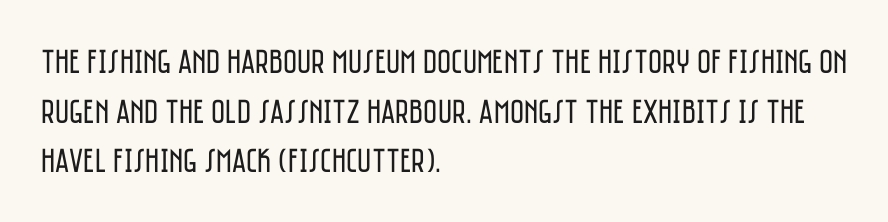
Summary of weight: not heavy and not bold. Letter spacing: default. Every row of glyphs begins at an identical x-position on the left. The face used here is proportionally spaced, like ordinary book or web type. Unlike italic type, these characters show no tilt at all.
